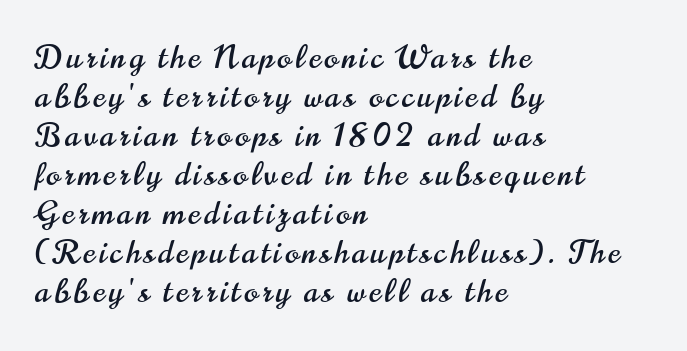
{"serif": "no", "width": "condensed", "stroke_contrast": "high", "x_height": "small", "monospaced": "no", "underline": "no", "align": "left", "line_spacing_ratio": 1.22, "glyph_px": 32}
